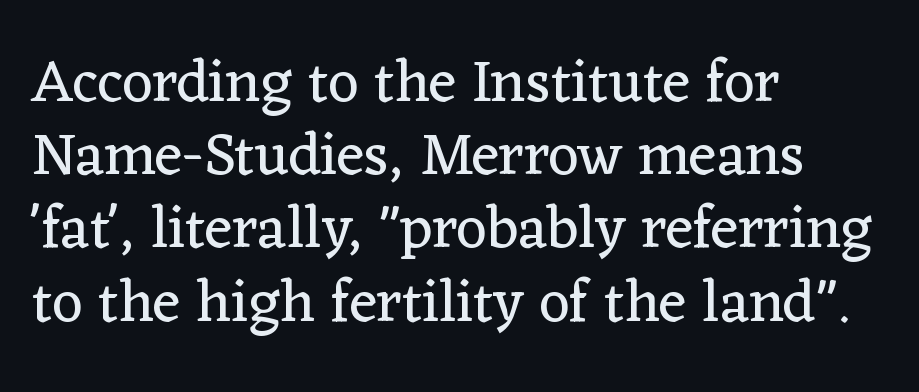
The image shows 60 px regular-weight serif type, upright; set left-aligned, line spacing 1.22x, normal letter spacing, not underlined; low stroke contrast and a medium x-height.
